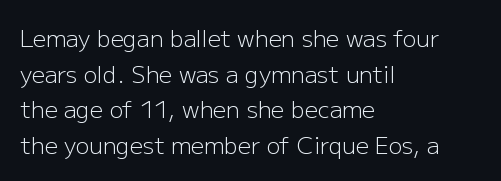
Baseline-to-baseline distance is the conventional proportion of letter height. The passage is arranged the way most books set body copy — flush left. The glyphs are unaccompanied by any horizontal stroke below them. The gaps between neighbouring characters are ordinary and unremarkable.
